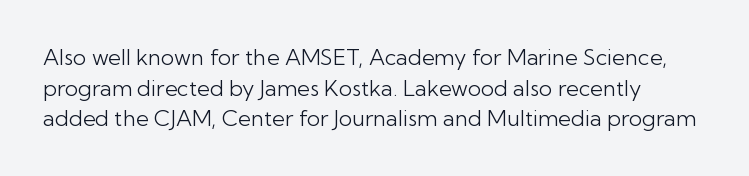
The image shows 22 px text type, upright; set normal line spacing (1.39x), normal letter spacing, not underlined.
